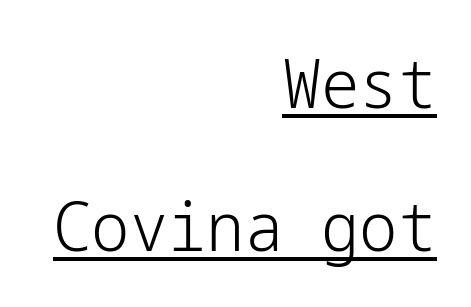
The image shows 68 px light sans-serif type, upright; set right-aligned, loose line spacing (2.11x), normal letter spacing, underlined; low stroke contrast and a medium x-height.
